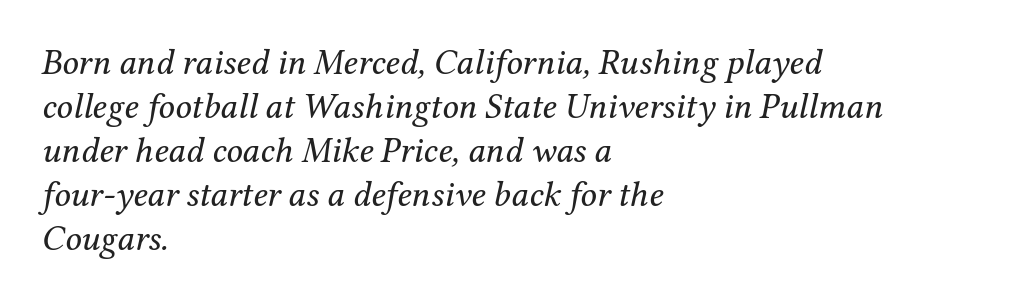
Q: Is the text bold? A: No.
Q: Is the text italic (slanted)? A: Yes, it leans right by about 12 degrees.
Q: Is the typeface a serif or a sans-serif typeface? A: Serif.
Q: Is the text underlined? A: No.
Q: How is the paragraph aligned? A: Left-aligned.
Q: Is the spacing between letters normal or unusually wide? A: Normal.
Q: Width (condensed, normal, or wide)? A: Normal.
Q: Stroke contrast? A: Medium.
Q: x-height? A: Medium.
Q: Monospaced? A: No.
